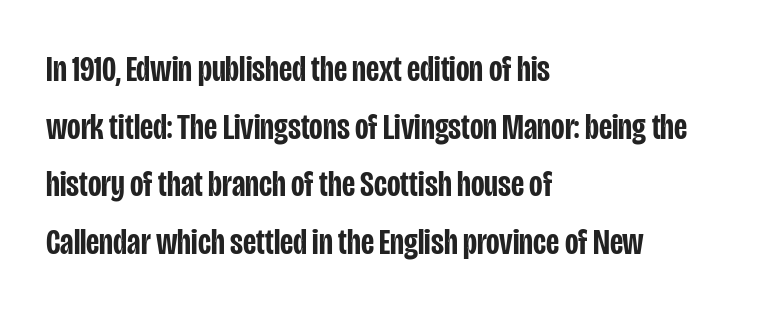
Q: Is the text bold? A: Semi-bold.
Q: Is the text italic (slanted)? A: No, it is upright.
Q: Is the typeface a serif or a sans-serif typeface? A: Sans-serif.
Q: Is the text underlined? A: No.
Q: How is the paragraph aligned? A: Left-aligned.
Q: Is the spacing between letters normal or unusually wide? A: Normal.
Q: Is the spacing between lines tight, normal or loose? A: Normal.
Q: Width (condensed, normal, or wide)? A: Condensed.
Q: Stroke contrast? A: Low.
Q: x-height? A: Large.
Q: Monospaced? A: No.
